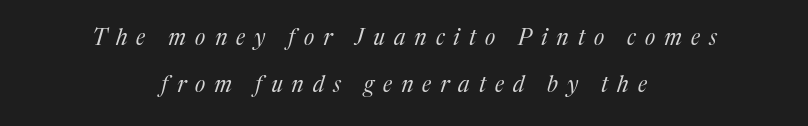
{"italic": "yes", "lean": "right", "slant_degrees": 17, "bold": "no", "underline": "no", "align": "center", "line_spacing": "loose", "line_spacing_ratio": 2.12, "letter_spacing": "wide", "letter_spacing_em": 0.41, "glyph_px": 22}
